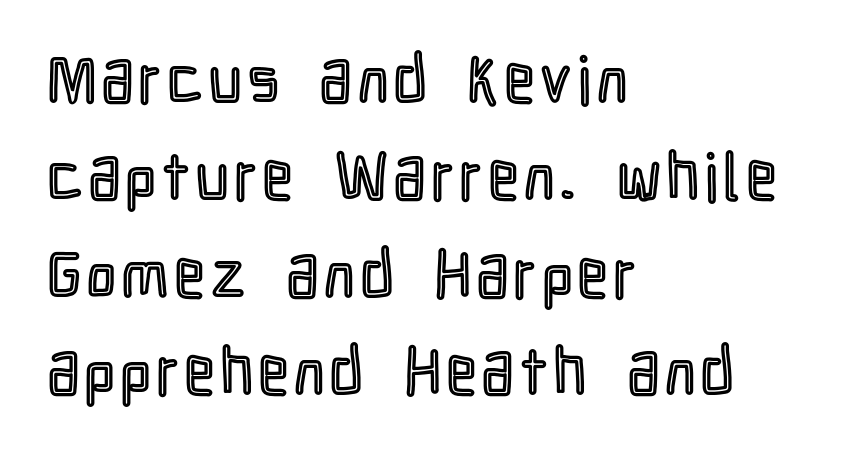
The image shows 65 px condensed type, upright; set left-aligned, normal line spacing (1.5x), not underlined; a medium x-height.
